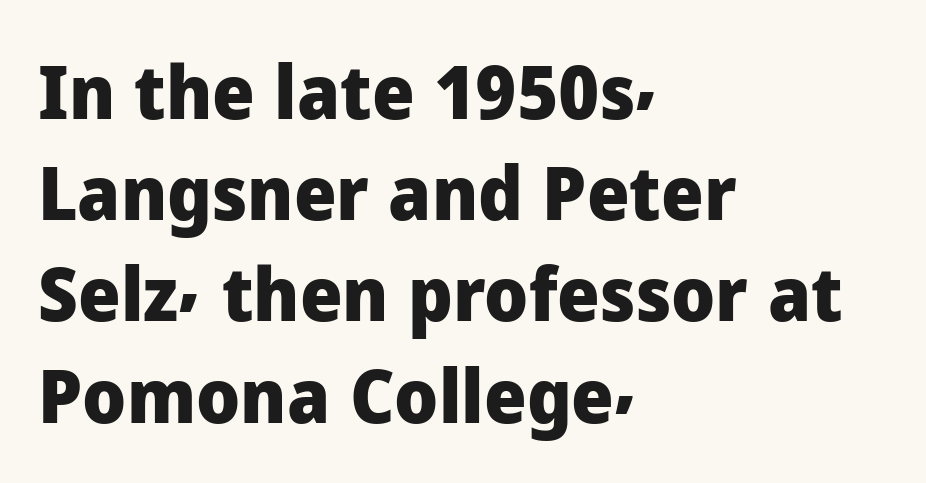
Q: Is the text bold? A: Yes.
Q: Is the text italic (slanted)? A: No, it is upright.
Q: Is the typeface a serif or a sans-serif typeface? A: Sans-serif.
Q: Is the text underlined? A: No.
Q: How is the paragraph aligned? A: Left-aligned.
Q: Is the spacing between letters normal or unusually wide? A: Normal.
Q: Is the spacing between lines tight, normal or loose? A: Normal.
Q: Width (condensed, normal, or wide)? A: Normal.
Q: Stroke contrast? A: Low.
Q: x-height? A: Medium.
Q: Monospaced? A: No.
